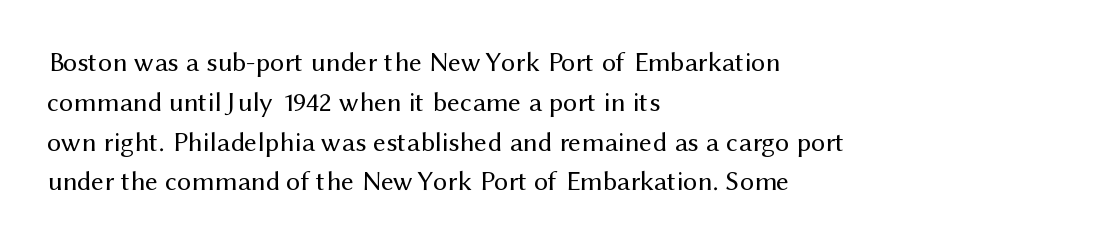
The image shows 28 px regular-weight sans-serif type, upright; set left-aligned, normal line spacing (1.42x), normal letter spacing, not underlined; medium stroke contrast and a medium x-height.
